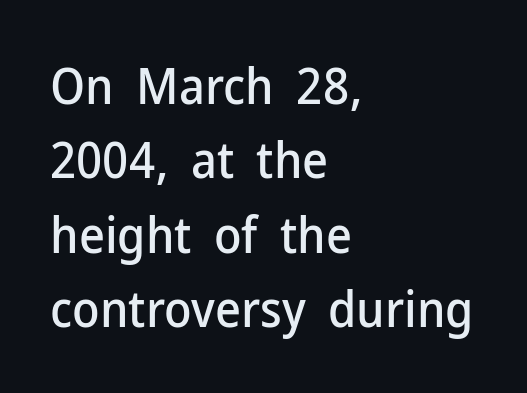
Leading matches the norm, producing a regular column. Layout note: lines flush left. This is roman type, the default non-slanted kind. Beneath every word, the page is bare.
